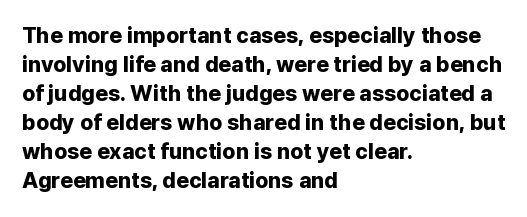
Q: Is the text bold? A: Yes.
Q: Is the text italic (slanted)? A: No, it is upright.
Q: Is the text underlined? A: No.
Q: How is the paragraph aligned? A: Left-aligned.
Q: Is the spacing between letters normal or unusually wide? A: Normal.
Q: Is the spacing between lines tight, normal or loose? A: Normal.
